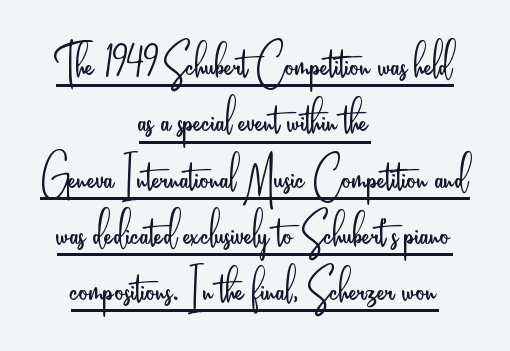
Nothing unusual about the tracking: characters are spaced as the font intends. Layout note: lines centered. Is there an underline? Yes — a line sits under the letters. The text was rendered using a sans face with plain stroke endings.
